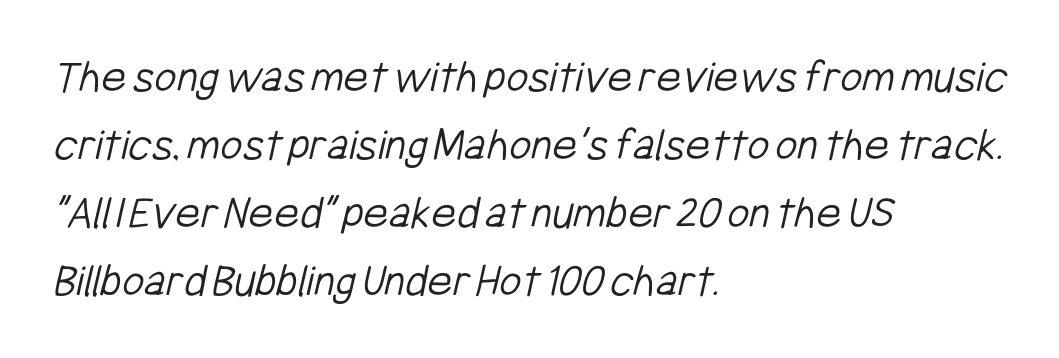
The image shows 48 px light, condensed sans-serif type; set left-aligned, normal line spacing (1.42x), normal letter spacing, not underlined; low stroke contrast and a medium x-height.
